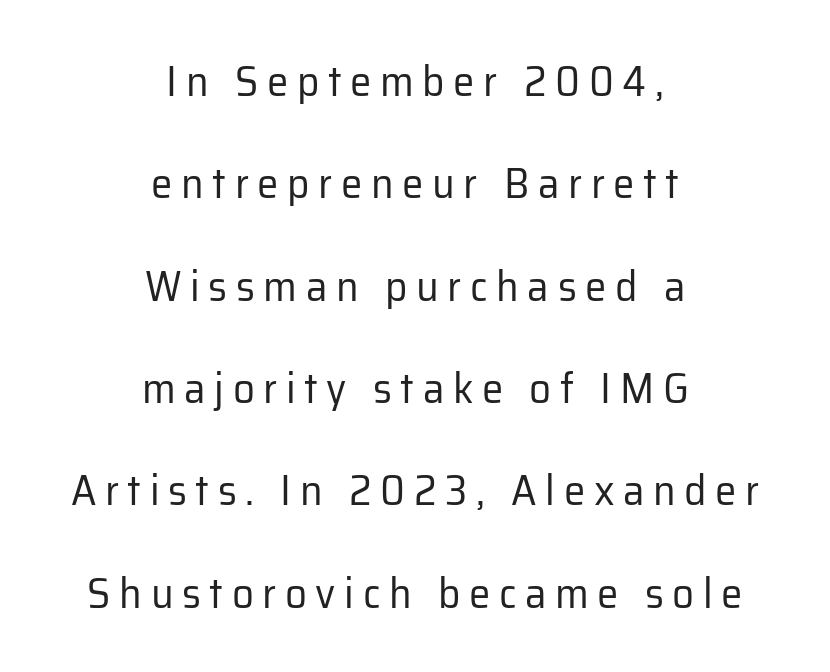
{"serif": "no", "italic": "no", "bold": "no", "weight": "regular", "width": "normal", "stroke_contrast": "low", "x_height": "medium", "monospaced": "no", "underline": "no", "align": "center", "line_spacing": "loose", "line_spacing_ratio": 2.38, "letter_spacing": "wide", "letter_spacing_em": 0.2, "glyph_px": 43}
